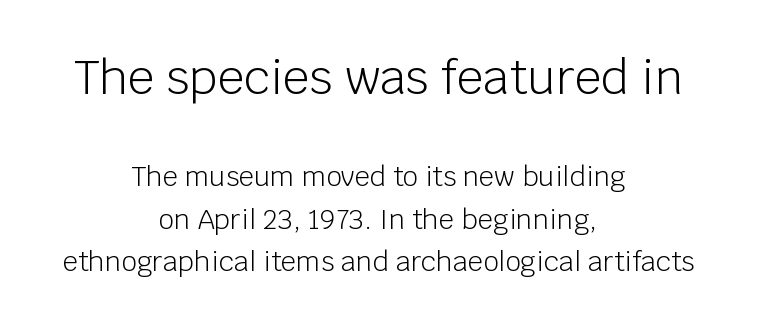
{"serif": "no", "italic": "no", "bold": "no", "weight": "light", "width": "normal", "stroke_contrast": "low", "x_height": "large", "monospaced": "no", "underline": "no", "align": "center", "line_spacing": "normal", "line_spacing_ratio": 1.58, "letter_spacing": "normal", "letter_spacing_em": 0.0, "larger_block": "first", "size_ratio": 1.74, "glyph_px": 47}
